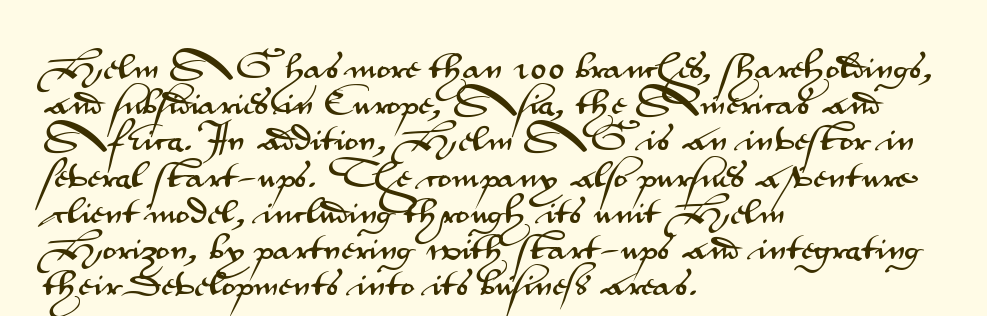
Q: Is the text italic (slanted)? A: Yes.
Q: Is the typeface a serif or a sans-serif typeface? A: Sans-serif.
Q: Is the text underlined? A: No.
Q: How is the paragraph aligned? A: Left-aligned.
Q: Is the spacing between letters normal or unusually wide? A: Normal.
Q: Is the spacing between lines tight, normal or loose? A: Normal.
Q: Width (condensed, normal, or wide)? A: Wide.
Q: Stroke contrast? A: Medium.
Q: x-height? A: Small.
Q: Monospaced? A: No.
